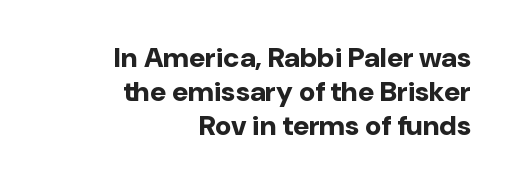
The image shows 28 px bold sans-serif type, upright; set right-aligned, line spacing 1.22x, normal letter spacing, not underlined; low stroke contrast and a medium x-height.
